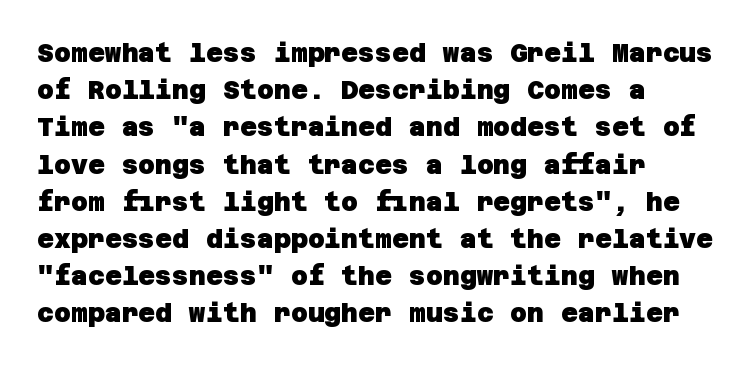
The image shows 26 px bold type; set left-aligned, normal line spacing (1.43x), normal letter spacing, not underlined.
